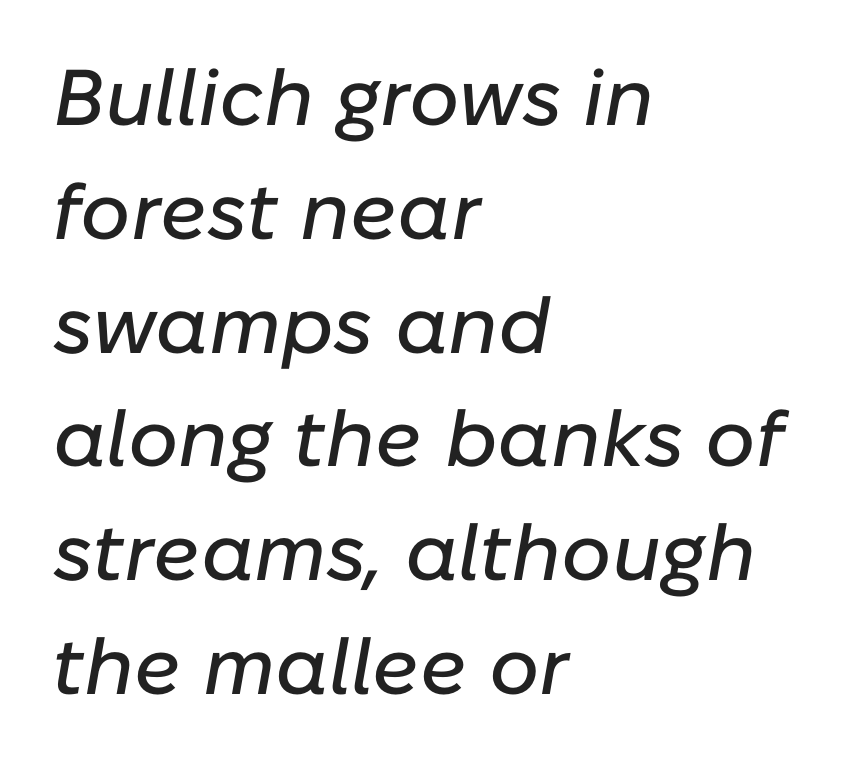
The image shows 79 px text type, italic (leaning right); set left-aligned, normal line spacing (1.44x), normal letter spacing, not underlined; low stroke contrast and a medium x-height.
